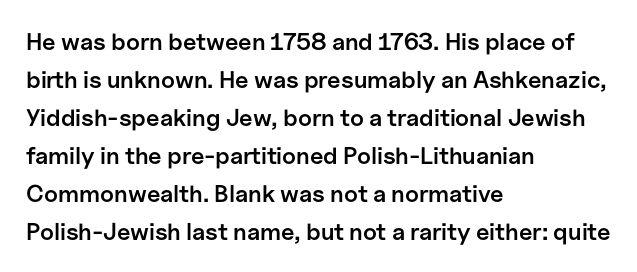
The image shows 24 px text type, upright; set left-aligned, normal line spacing (1.58x), normal letter spacing, not underlined.
